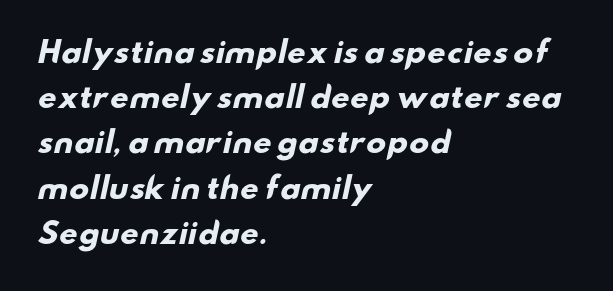
Proportional: the letters do not fall into vertical columns. Underlining? Definitely not there. Leading matches the norm, producing a regular column. Default kerning and tracking; the words read as compact shapes. The text block is weighted toward the left margin, trailing off unevenly rightward.
